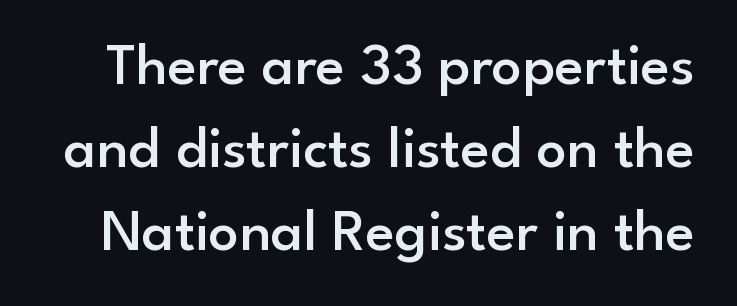
{"serif": "no", "italic": "no", "bold": "semi", "weight": "semibold", "width": "normal", "stroke_contrast": "low", "x_height": "small", "monospaced": "no", "underline": "no", "line_spacing": "normal", "line_spacing_ratio": 1.38, "letter_spacing": "normal", "letter_spacing_em": 0.0, "glyph_px": 60}
